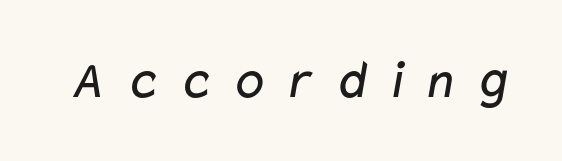
The image shows 56 px regular-weight, wide sans-serif type; set unusually wide letter spacing (+0.29 em), not underlined; low stroke contrast and a medium x-height.
